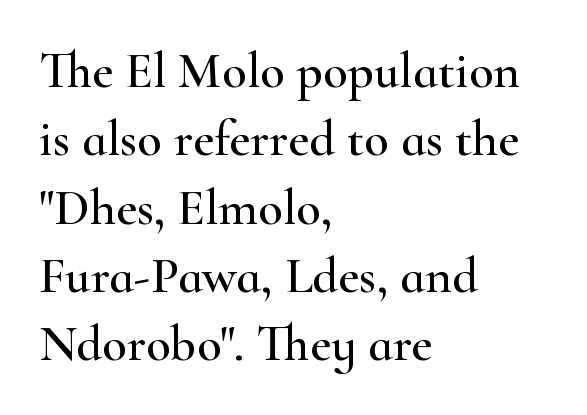
The image shows 51 px wide serif type, upright; set left-aligned, normal line spacing (1.34x), normal letter spacing, not underlined; high stroke contrast and a small x-height.
